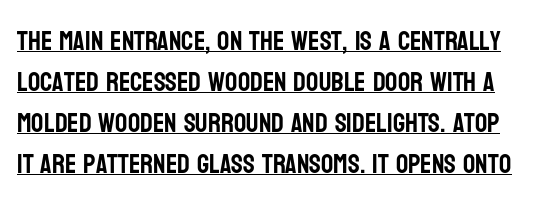
{"italic": "no", "underline": "yes", "line_spacing": "normal", "line_spacing_ratio": 1.52, "letter_spacing": "normal", "letter_spacing_em": 0.0, "glyph_px": 27}
